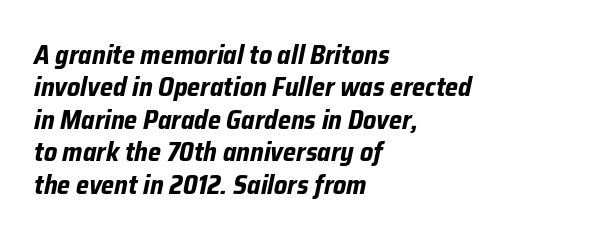
The foot of each line stays bare and open. How are the letters spaced? Ordinarily, with no added tracking. The glyphs have the mass of a bold cut. Reading down the column, the eye jumps a familiar distance to each next line.
